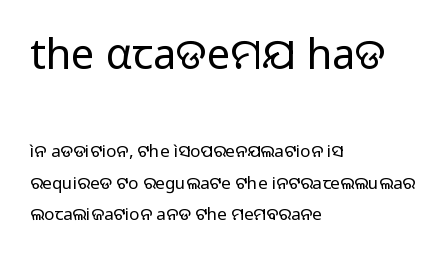
The image shows 42 px regular-weight sans-serif type, upright; set left-aligned, line spacing 1.85x, normal letter spacing, not underlined; the first (top) block is 2.47x larger; low stroke contrast and a medium x-height.
